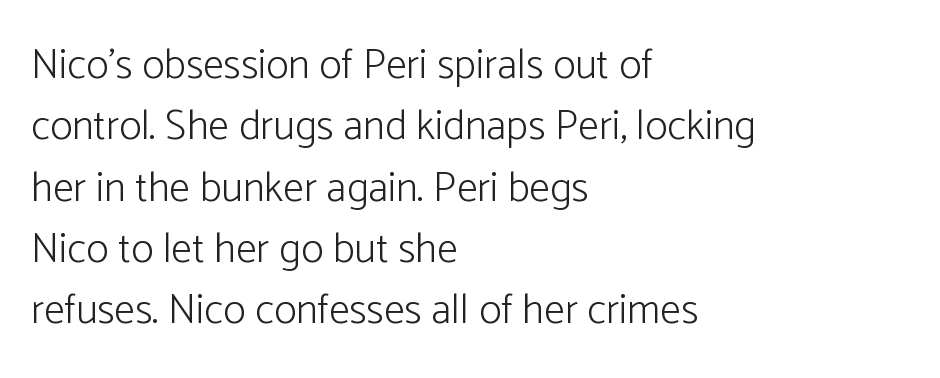
{"serif": "no", "italic": "no", "bold": "no", "weight": "light", "width": "normal", "stroke_contrast": "low", "x_height": "medium", "monospaced": "no", "underline": "no", "align": "left", "line_spacing": "normal", "line_spacing_ratio": 1.46, "letter_spacing": "normal", "letter_spacing_em": 0.0, "glyph_px": 42}
